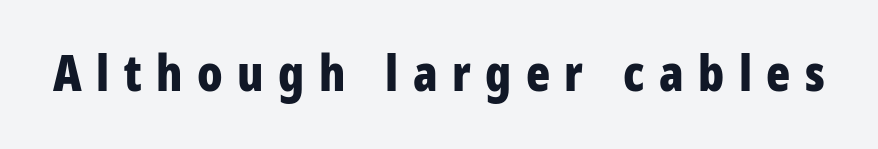
Q: Is the text bold? A: Yes.
Q: Is the text italic (slanted)? A: No, it is upright.
Q: Is the typeface a serif or a sans-serif typeface? A: Sans-serif.
Q: Is the text underlined? A: No.
Q: Is the spacing between letters normal or unusually wide? A: Unusually wide.
Q: Width (condensed, normal, or wide)? A: Condensed.
Q: Stroke contrast? A: Low.
Q: x-height? A: Large.
Q: Monospaced? A: No.
